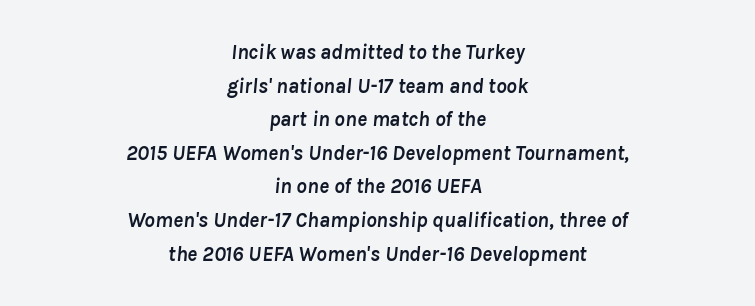
Q: Is the text bold? A: Yes.
Q: Is the text italic (slanted)? A: Yes, it leans right by about 8 degrees.
Q: Is the text underlined? A: No.
Q: How is the paragraph aligned? A: Centered.
Q: Is the spacing between letters normal or unusually wide? A: Normal.
Q: Is the spacing between lines tight, normal or loose? A: Normal.
